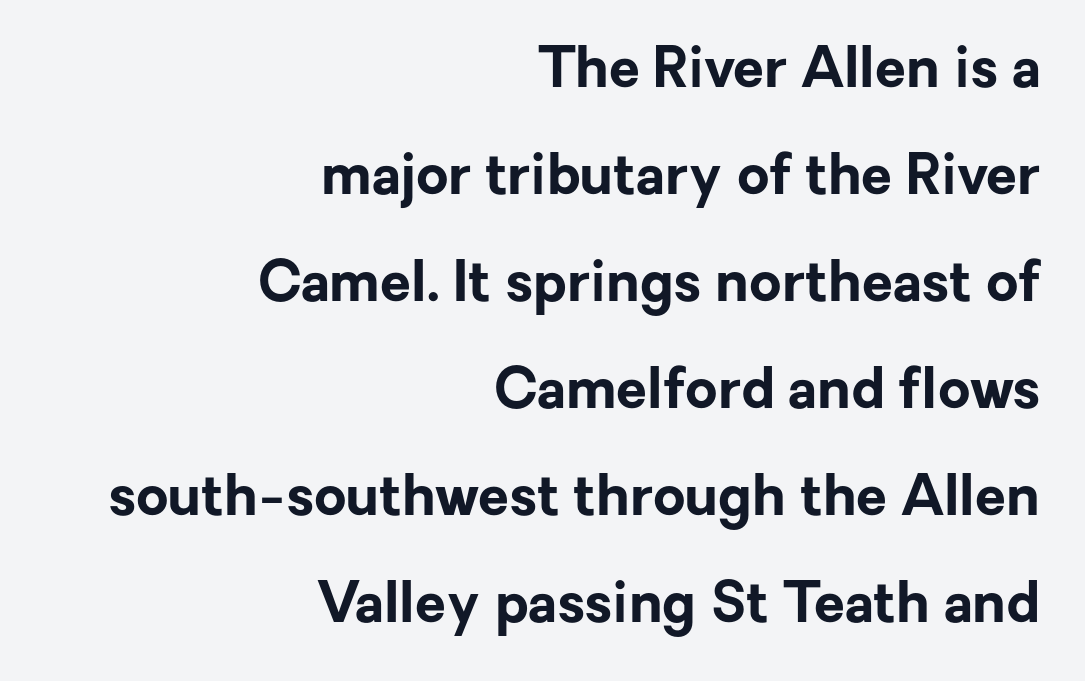
The image shows 56 px bold sans-serif type, upright; set right-aligned, loose line spacing (1.91x), normal letter spacing, not underlined; low stroke contrast and a medium x-height.
